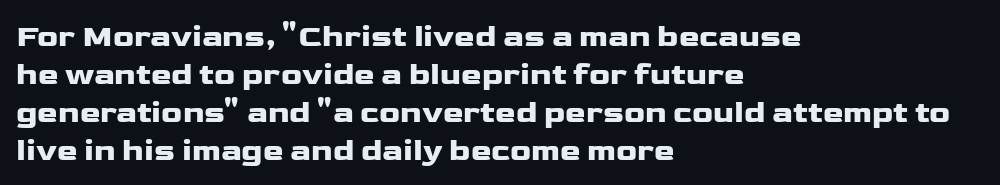
The image shows 31 px wide sans-serif type, upright; set left-aligned, line spacing 1.23x, normal letter spacing, not underlined; low stroke contrast and a medium x-height.
